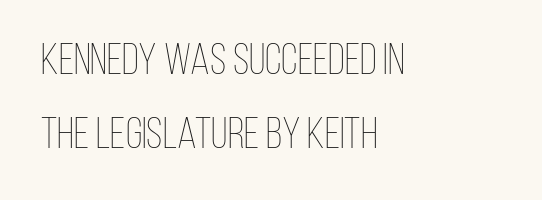
The image shows 44 px thin, condensed type, upright; set left-aligned, normal line spacing (1.68x), normal letter spacing, not underlined; low stroke contrast and a large x-height.
